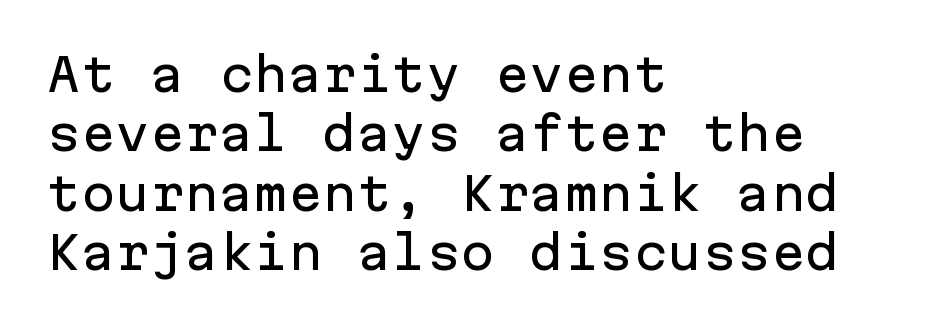
Monospaced: the letters line up in strict vertical columns. Default kerning and tracking; the words read as compact shapes. Posture: upright roman. This rendering features lettering with no underline. Does the copy run flush right? No — it runs flush left. Is there much room between lines? A standard amount, neither cramped nor airy.
